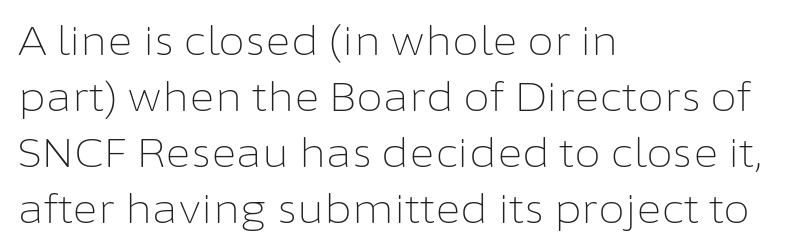
Q: Is the text bold? A: No.
Q: Is the text italic (slanted)? A: No, it is upright.
Q: Is the typeface a serif or a sans-serif typeface? A: Sans-serif.
Q: Is the text underlined? A: No.
Q: How is the paragraph aligned? A: Left-aligned.
Q: Is the spacing between letters normal or unusually wide? A: Normal.
Q: Is the spacing between lines tight, normal or loose? A: Normal.
Q: Width (condensed, normal, or wide)? A: Normal.
Q: Stroke contrast? A: Low.
Q: x-height? A: Medium.
Q: Monospaced? A: No.
